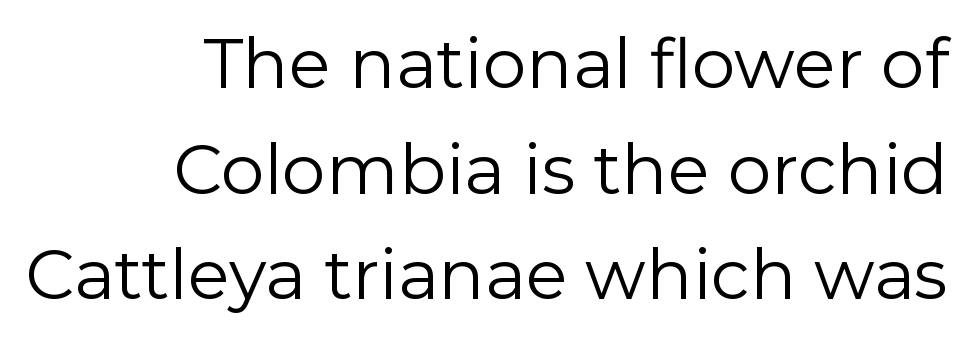
Standard letterfit; no display-style spreading of the glyphs. The weight would be labelled regular, book, light, or lighter still. You could not count columns in this text — the font is proportionally spaced. Horizontally, the lines are justified to the trailing edge only.
